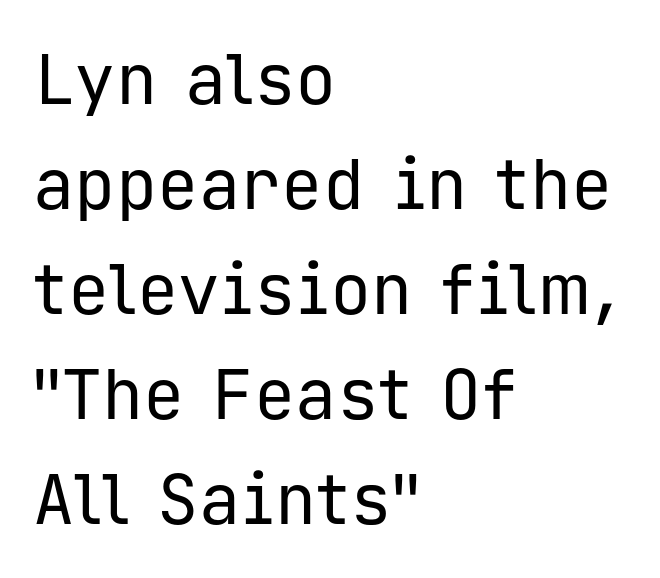
Q: Is the text bold? A: No.
Q: Is the text italic (slanted)? A: No, it is upright.
Q: Is the typeface a serif or a sans-serif typeface? A: Sans-serif.
Q: Is the text underlined? A: No.
Q: How is the paragraph aligned? A: Left-aligned.
Q: Is the spacing between letters normal or unusually wide? A: Normal.
Q: Is the spacing between lines tight, normal or loose? A: Normal.
Q: Width (condensed, normal, or wide)? A: Normal.
Q: Stroke contrast? A: Low.
Q: x-height? A: Medium.
Q: Monospaced? A: Yes.
